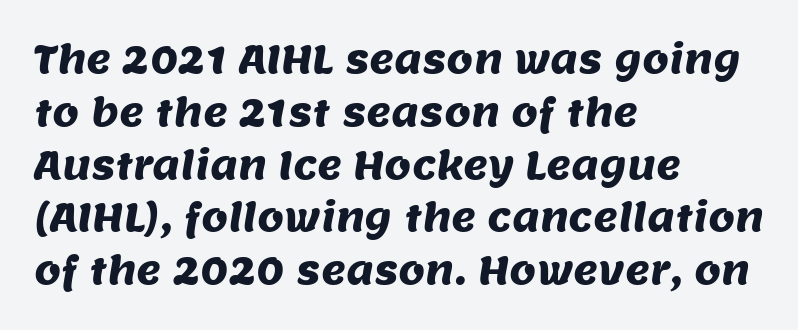
Q: Is the typeface a serif or a sans-serif typeface? A: Sans-serif.
Q: Is the text underlined? A: No.
Q: How is the paragraph aligned? A: Left-aligned.
Q: Is the spacing between letters normal or unusually wide? A: Normal.
Q: Is the spacing between lines tight, normal or loose? A: Normal.
Q: Width (condensed, normal, or wide)? A: Normal.
Q: Stroke contrast? A: Medium.
Q: x-height? A: Large.
Q: Monospaced? A: No.
